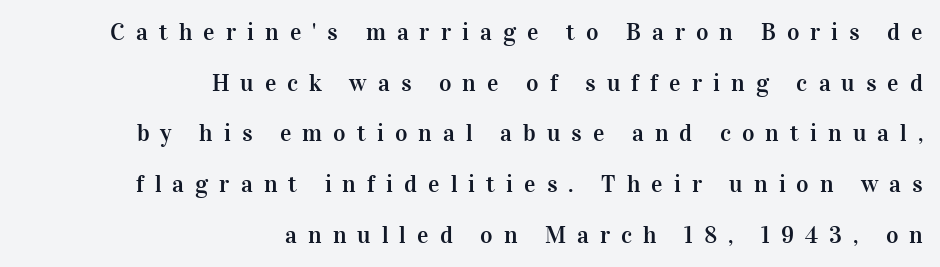
Q: Is the text italic (slanted)? A: No, it is upright.
Q: Is the text underlined? A: No.
Q: How is the paragraph aligned? A: Right-aligned.
Q: Is the spacing between letters normal or unusually wide? A: Unusually wide.
Q: Is the spacing between lines tight, normal or loose? A: Loose.
